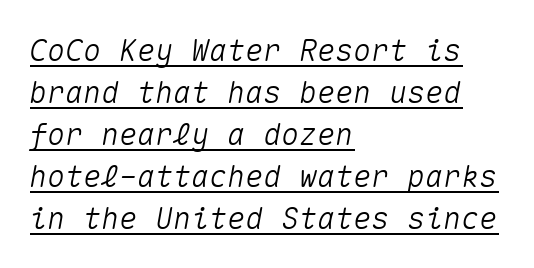
{"italic": "yes", "lean": "right", "slant_degrees": 10, "width": "normal", "stroke_contrast": "medium", "x_height": "medium", "monospaced": "yes", "underline": "yes", "align": "left", "line_spacing": "normal", "line_spacing_ratio": 1.4, "letter_spacing": "normal", "letter_spacing_em": 0.0, "glyph_px": 30}
